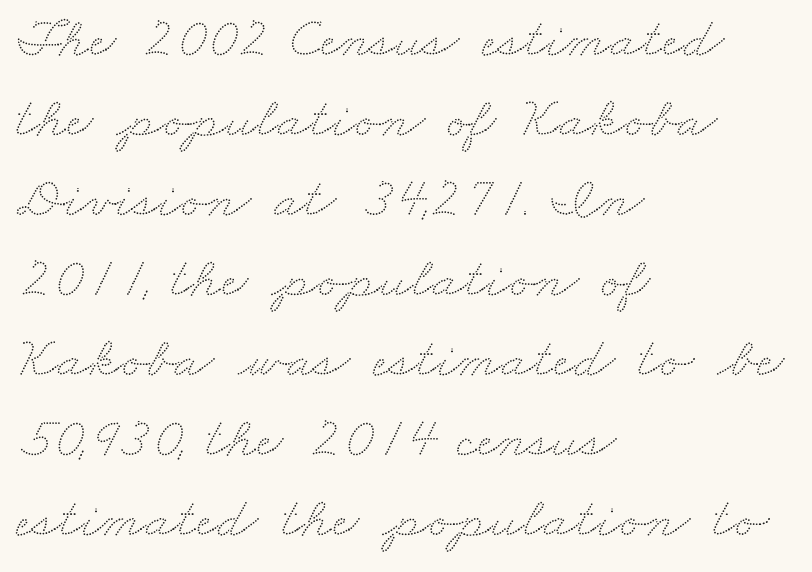
{"width": "wide", "stroke_contrast": "low", "x_height": "small", "monospaced": "no", "underline": "no", "align": "left", "line_spacing": "normal", "line_spacing_ratio": 1.38, "letter_spacing": "normal", "letter_spacing_em": 0.0, "glyph_px": 58}
